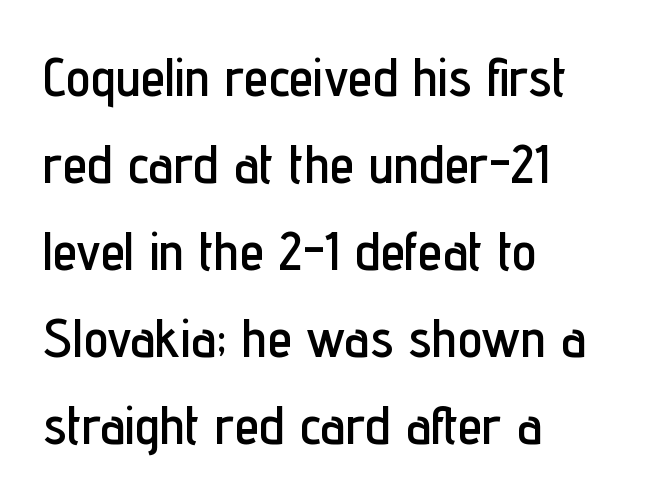
Do the letters lean? They stand straight. The setting favours the left margin, as ordinary paragraphs usually do. Glyph-to-glyph distance matches everyday printed text. Proportional: the letters do not fall into vertical columns.
